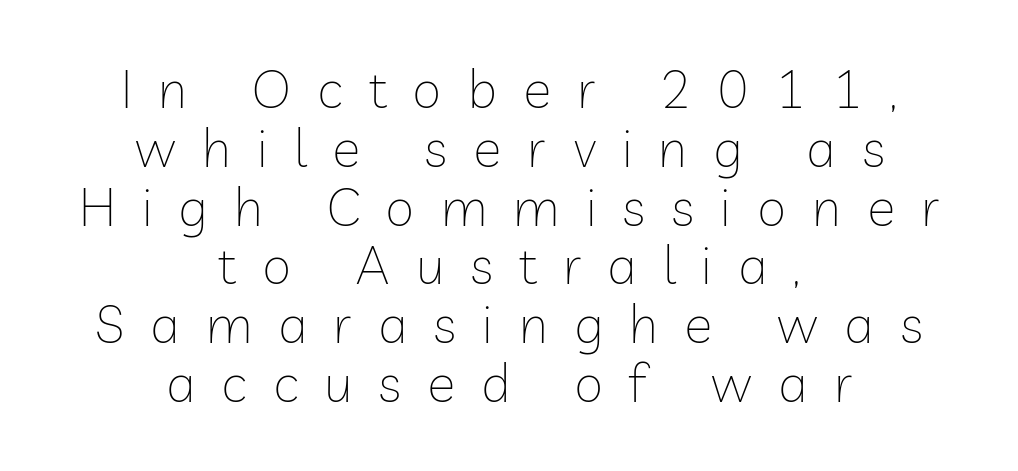
Look at the tracking — it's clearly loosened, letters drifting apart. Notice how descenders almost collide with the ascenders below — that's tight leading. The words here are not underlined. No letter is thick-stroked: the sample isn't bold. This sample is center-justified, so both line endings float freely.
